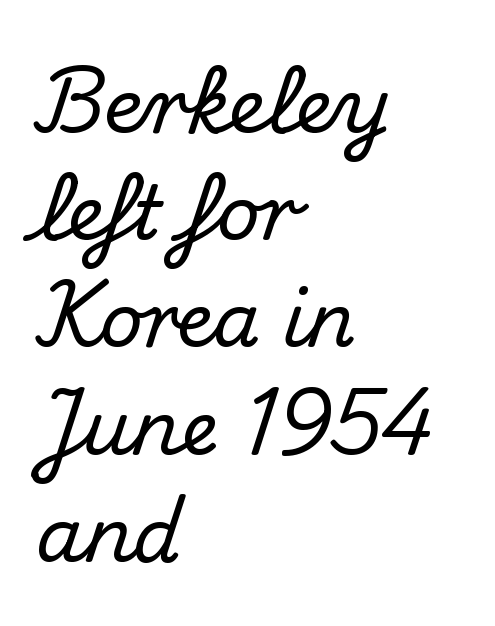
{"serif": "yes", "width": "normal", "stroke_contrast": "medium", "x_height": "small", "monospaced": "no", "underline": "no", "align": "left", "line_spacing": "normal", "line_spacing_ratio": 1.43, "letter_spacing": "normal", "letter_spacing_em": 0.0, "glyph_px": 75}
